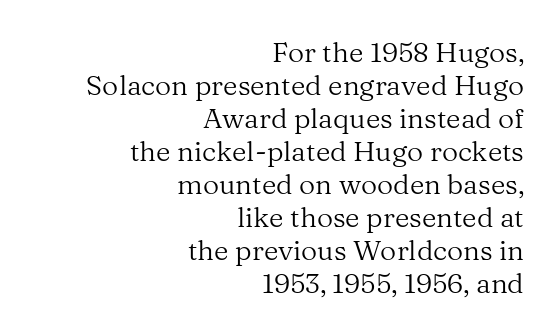
{"serif": "yes", "italic": "no", "bold": "no", "weight": "regular", "width": "normal", "stroke_contrast": "medium", "x_height": "medium", "monospaced": "no", "underline": "no", "align": "right", "line_spacing_ratio": 1.18, "letter_spacing": "normal", "letter_spacing_em": 0.0, "glyph_px": 28}
